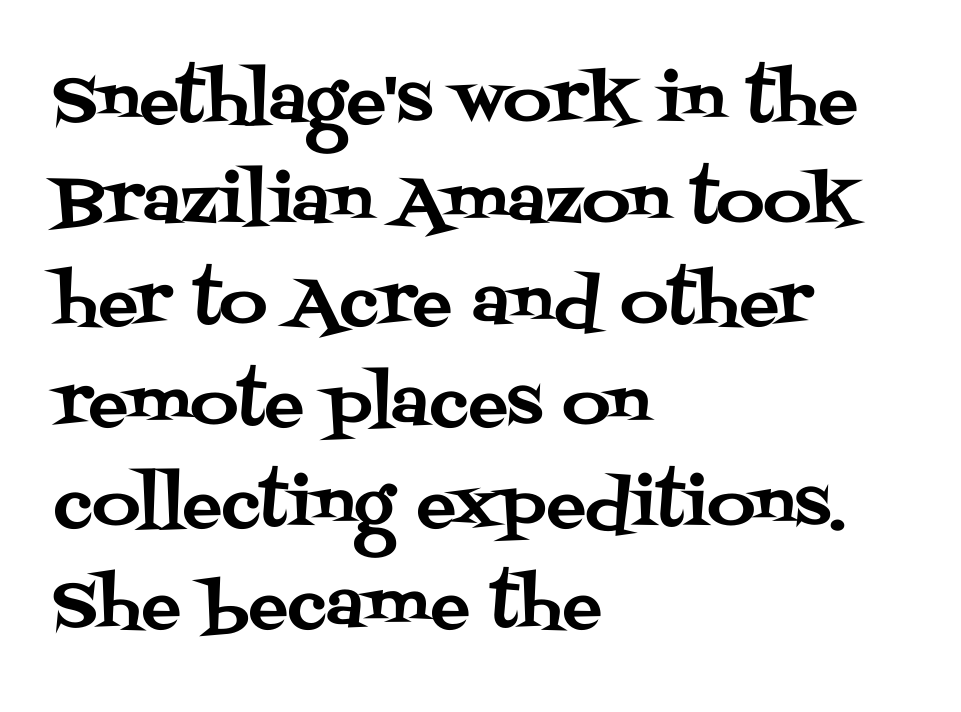
Q: Is the text italic (slanted)? A: No, it is upright.
Q: Is the typeface a serif or a sans-serif typeface? A: Serif.
Q: Is the text underlined? A: No.
Q: How is the paragraph aligned? A: Left-aligned.
Q: Is the spacing between letters normal or unusually wide? A: Normal.
Q: Is the spacing between lines tight, normal or loose? A: Normal.
Q: Width (condensed, normal, or wide)? A: Normal.
Q: Stroke contrast? A: Medium.
Q: x-height? A: Large.
Q: Monospaced? A: No.
